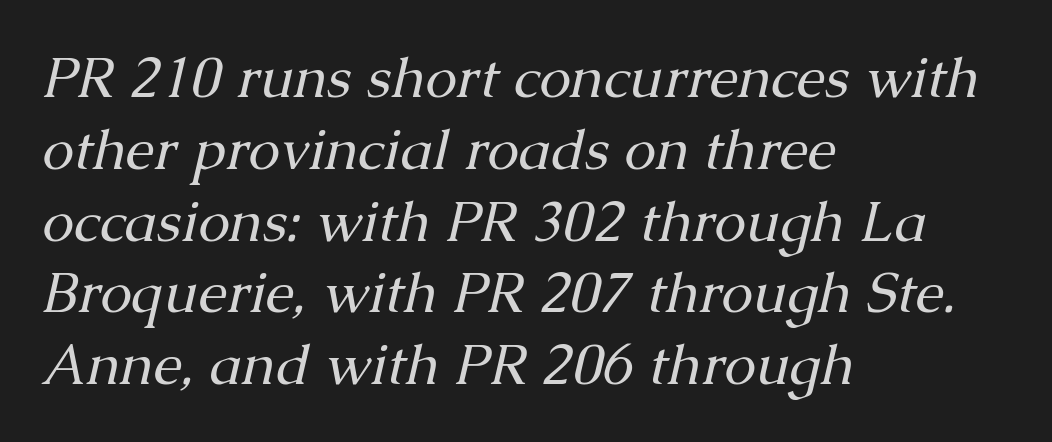
The image shows 57 px regular-weight serif type, italic (leaning right); set left-aligned, normal line spacing (1.26x), normal letter spacing, not underlined; medium stroke contrast and a medium x-height.
